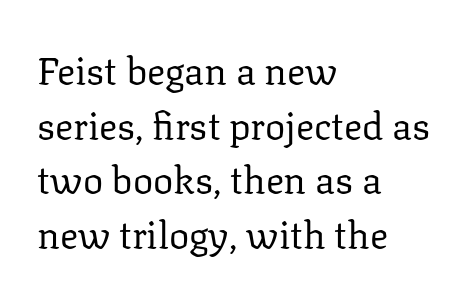
Q: Is the text bold? A: No.
Q: Is the text italic (slanted)? A: No, it is upright.
Q: Is the typeface a serif or a sans-serif typeface? A: Serif.
Q: Is the text underlined? A: No.
Q: How is the paragraph aligned? A: Left-aligned.
Q: Is the spacing between letters normal or unusually wide? A: Normal.
Q: Is the spacing between lines tight, normal or loose? A: Normal.
Q: Width (condensed, normal, or wide)? A: Normal.
Q: Stroke contrast? A: Low.
Q: x-height? A: Medium.
Q: Monospaced? A: No.
